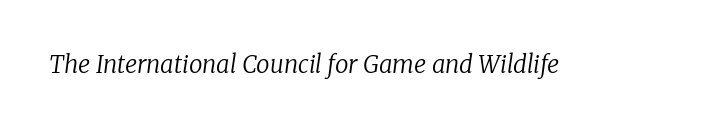
The image shows 24 px text type, italic (leaning right); set normal letter spacing, not underlined.
